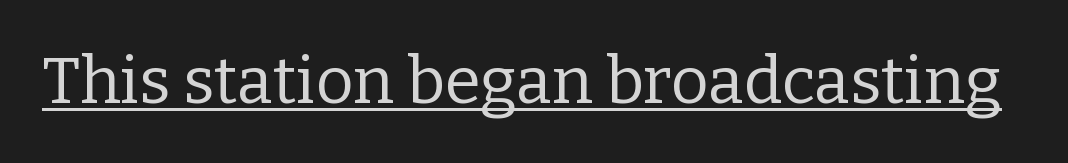
Q: Is the text bold? A: No.
Q: Is the text italic (slanted)? A: No, it is upright.
Q: Is the typeface a serif or a sans-serif typeface? A: Serif.
Q: Is the text underlined? A: Yes.
Q: Is the spacing between letters normal or unusually wide? A: Normal.
Q: Width (condensed, normal, or wide)? A: Normal.
Q: Stroke contrast? A: Low.
Q: x-height? A: Medium.
Q: Monospaced? A: No.
